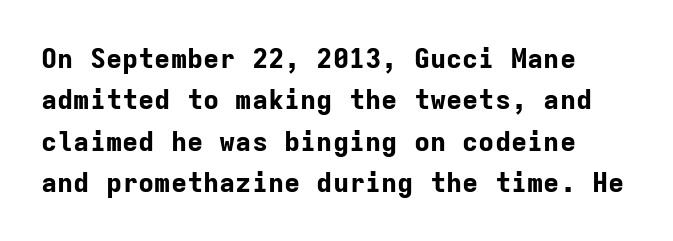
The passage shown is emphatically bold. Short note: letters normally spaced. Vertical strokes here are truly vertical. Words float on clear page, feet unadorned.
